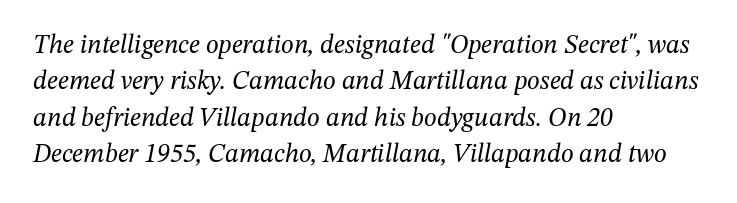
{"italic": "yes", "lean": "right", "slant_degrees": 12, "bold": "no", "underline": "no", "align": "left", "line_spacing": "normal", "line_spacing_ratio": 1.4, "letter_spacing": "normal", "letter_spacing_em": 0.0, "glyph_px": 26}
